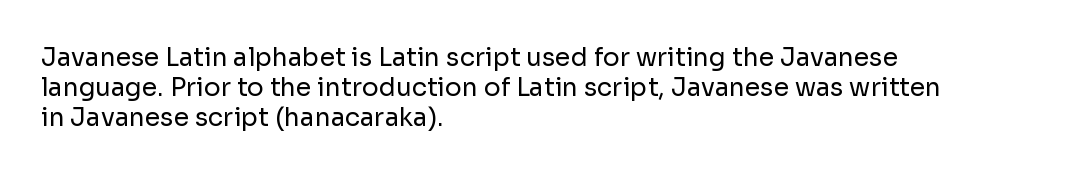
{"italic": "no", "bold": "no", "underline": "no", "align": "left", "line_spacing_ratio": 1.2, "letter_spacing": "normal", "letter_spacing_em": 0.0, "glyph_px": 25}
